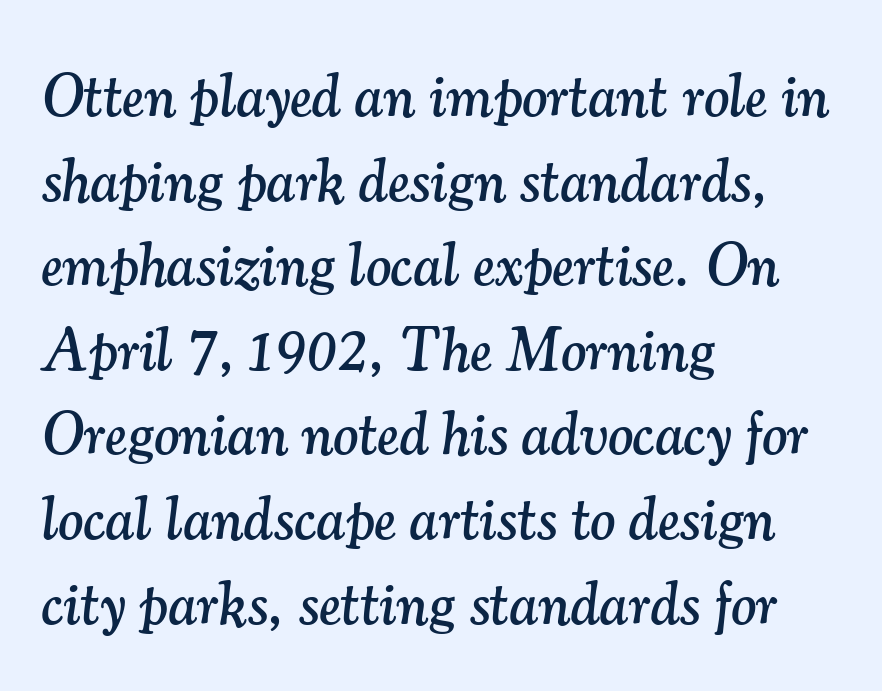
Q: Is the text italic (slanted)? A: Yes, it leans right by about 7 degrees.
Q: Is the typeface a serif or a sans-serif typeface? A: Serif.
Q: Is the text underlined? A: No.
Q: How is the paragraph aligned? A: Left-aligned.
Q: Is the spacing between letters normal or unusually wide? A: Normal.
Q: Is the spacing between lines tight, normal or loose? A: Normal.
Q: Width (condensed, normal, or wide)? A: Normal.
Q: Stroke contrast? A: Medium.
Q: x-height? A: Small.
Q: Monospaced? A: No.
